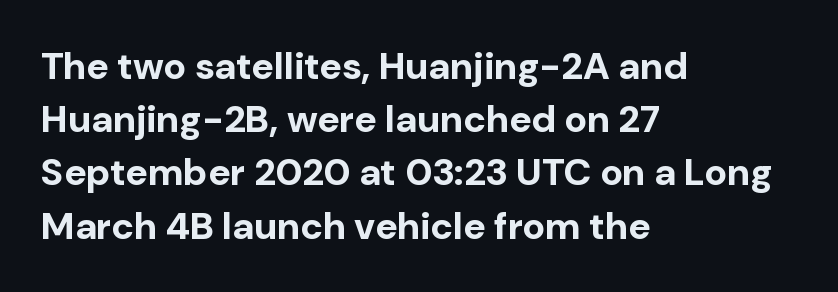
The image shows 38 px bold sans-serif type, upright; set left-aligned, normal line spacing (1.4x), normal letter spacing, not underlined; low stroke contrast and a medium x-height.
